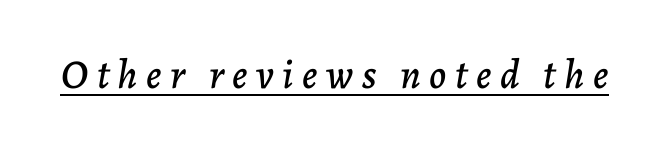
The image shows 41 px text type, italic (leaning right); set unusually wide letter spacing (+0.21 em), underlined; low stroke contrast and a medium x-height.
